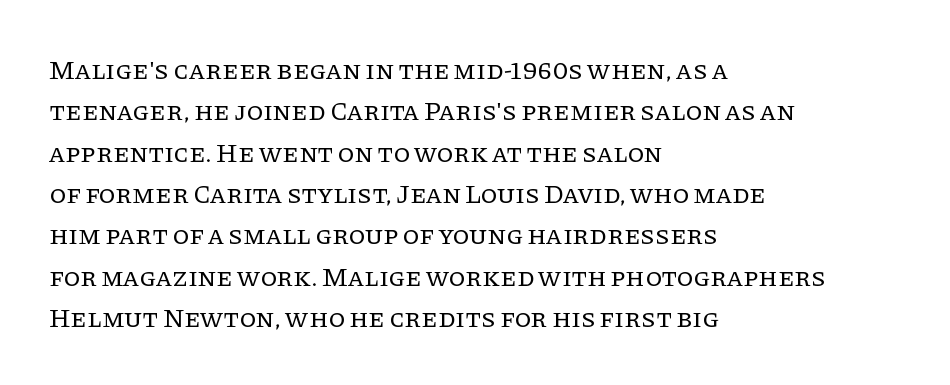
The image shows 27 px text type, upright; set left-aligned, normal line spacing (1.53x), normal letter spacing, not underlined.
